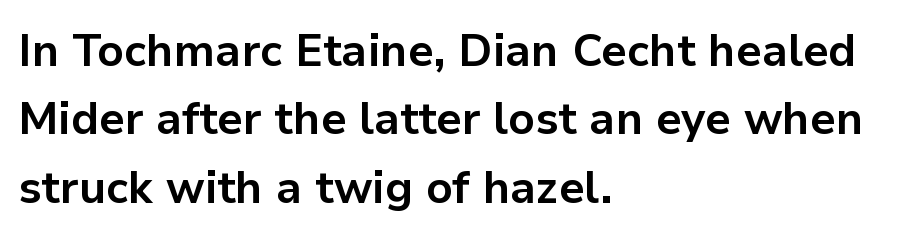
{"serif": "no", "italic": "no", "bold": "yes", "weight": "bold", "width": "normal", "stroke_contrast": "low", "x_height": "medium", "monospaced": "no", "underline": "no", "align": "left", "line_spacing": "normal", "line_spacing_ratio": 1.52, "letter_spacing": "normal", "letter_spacing_em": 0.0, "glyph_px": 45}
